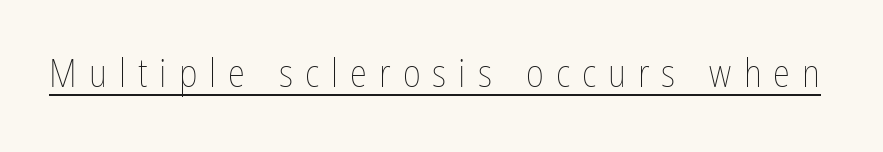
Q: Is the text bold? A: No.
Q: Is the text italic (slanted)? A: No, it is upright.
Q: Is the text underlined? A: Yes.
Q: Is the spacing between letters normal or unusually wide? A: Unusually wide.
Q: Width (condensed, normal, or wide)? A: Condensed.
Q: Stroke contrast? A: Low.
Q: x-height? A: Medium.
Q: Monospaced? A: No.
